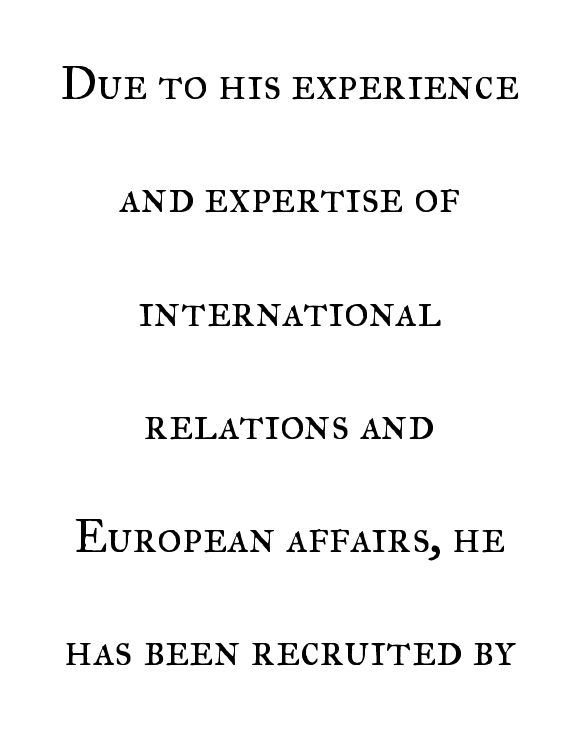
The image shows 47 px regular-weight serif type, upright; set centered, loose line spacing (2.41x), normal letter spacing, not underlined; medium stroke contrast and a small x-height.
